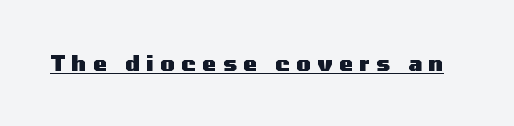
Decoration check: the copy is underlined. This is heavy type, rendered in bold. There is plenty of visible air inserted between adjacent glyphs. The type sits square on the baseline with zero lean.
